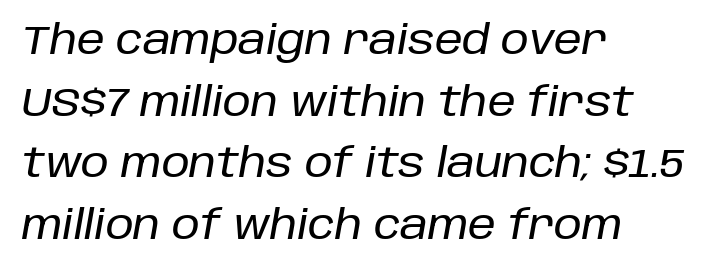
Q: Is the text italic (slanted)? A: Yes, it leans right by about 10 degrees.
Q: Is the text underlined? A: No.
Q: How is the paragraph aligned? A: Left-aligned.
Q: Is the spacing between letters normal or unusually wide? A: Normal.
Q: Is the spacing between lines tight, normal or loose? A: Normal.
Q: Width (condensed, normal, or wide)? A: Normal.
Q: Stroke contrast? A: Low.
Q: x-height? A: Large.
Q: Monospaced? A: No.
